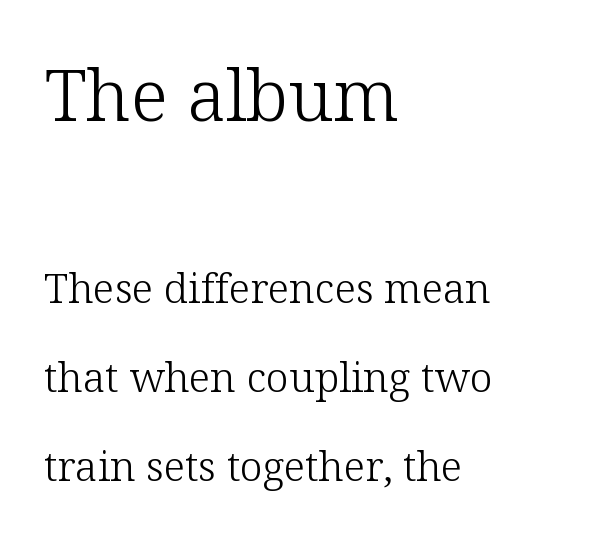
{"serif": "yes", "italic": "no", "bold": "no", "weight": "light", "width": "normal", "stroke_contrast": "low", "x_height": "medium", "monospaced": "no", "underline": "no", "align": "left", "line_spacing": "loose", "line_spacing_ratio": 2.18, "letter_spacing": "normal", "letter_spacing_em": 0.0, "larger_block": "first", "size_ratio": 1.76, "glyph_px": 72}
